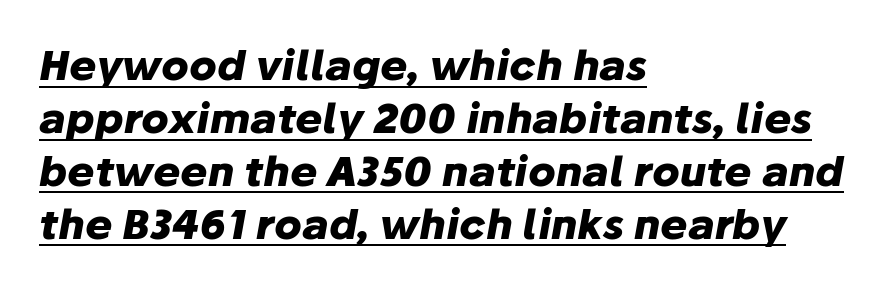
{"italic": "yes", "lean": "right", "slant_degrees": 10, "bold": "yes", "weight": "heavy", "width": "normal", "stroke_contrast": "low", "x_height": "medium", "monospaced": "no", "underline": "yes", "align": "left", "line_spacing": "normal", "line_spacing_ratio": 1.29, "letter_spacing": "normal", "letter_spacing_em": 0.0, "glyph_px": 41}
